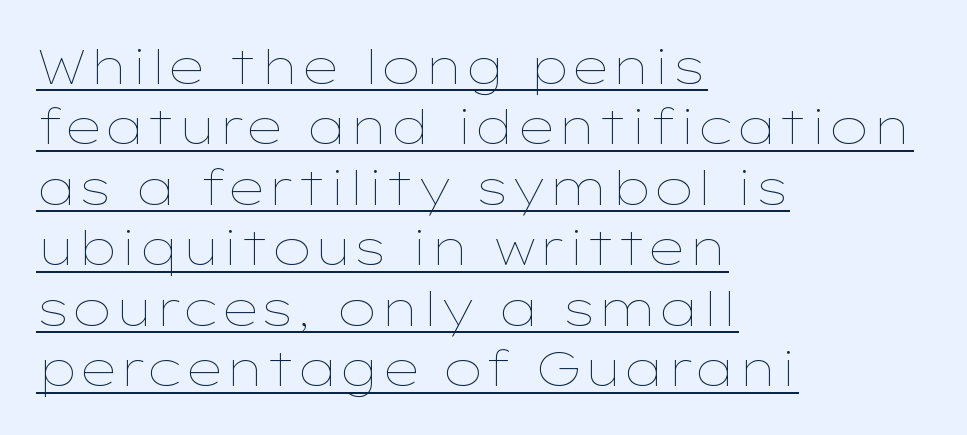
The image shows 48 px thin, wide type, upright; set left-aligned, normal line spacing (1.26x), normal letter spacing, underlined; low stroke contrast and a medium x-height.
